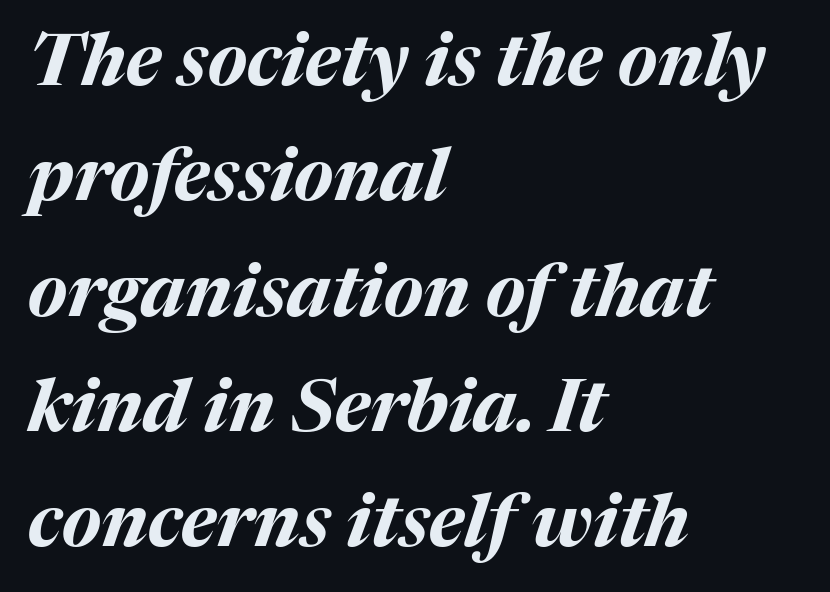
There is no visible air inserted between adjacent glyphs. Would a proofreader flag this as italicized? Yes. The strip under each line holds only bare page. Look at the stroke-to-counter ratio: heavy, a bold. Character widths vary here, with narrow letters taking less room than wide ones. The typesetter chose a ragged-right arrangement here.
